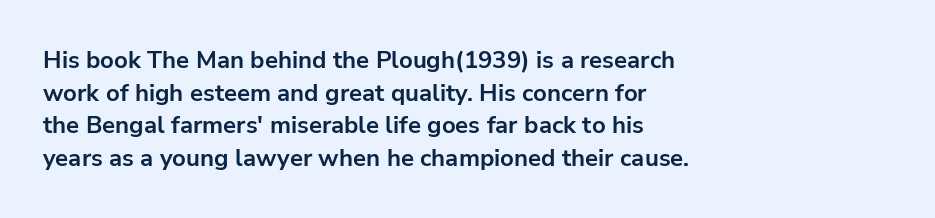
The rendering uses a moderate line-height, typical for paragraphs. The typography opts for an upright posture over an oblique one. Each word holds together tightly as a unit, with standard inter-letter gaps. Left-aligned paragraph, ragged on the right. The sample has been set heavy, in full bold. The string is rendered with underlining switched off.
